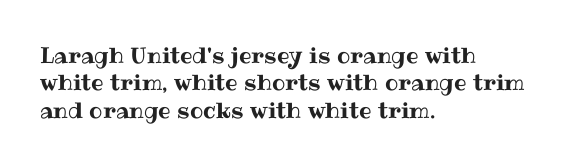
The image shows 22 px text type, upright; set left-aligned, line spacing 1.24x, normal letter spacing, not underlined.
